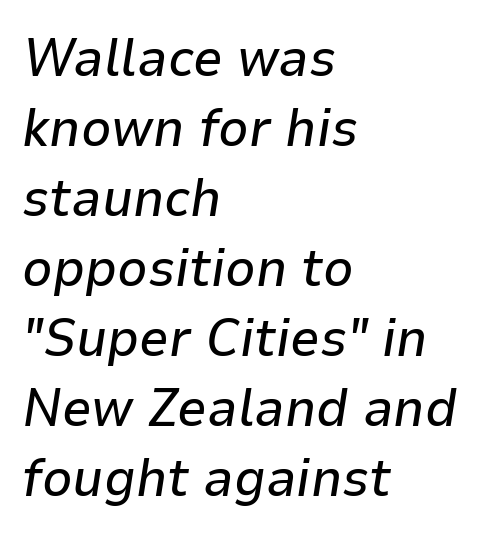
Q: Is the text italic (slanted)? A: Yes, it leans right by about 9 degrees.
Q: Is the text underlined? A: No.
Q: How is the paragraph aligned? A: Left-aligned.
Q: Is the spacing between letters normal or unusually wide? A: Normal.
Q: Is the spacing between lines tight, normal or loose? A: Normal.
Q: Width (condensed, normal, or wide)? A: Normal.
Q: Stroke contrast? A: Low.
Q: x-height? A: Medium.
Q: Monospaced? A: No.
